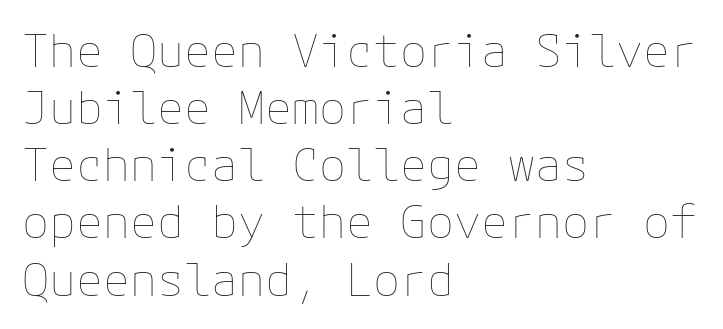
The image shows 45 px thin type, upright; set left-aligned, normal line spacing (1.27x), normal letter spacing, not underlined; low stroke contrast and a medium x-height.
